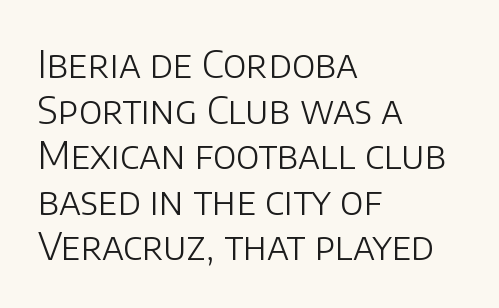
{"serif": "no", "italic": "no", "bold": "no", "weight": "light", "width": "normal", "stroke_contrast": "low", "x_height": "large", "monospaced": "no", "underline": "no", "align": "left", "line_spacing_ratio": 1.2, "letter_spacing": "normal", "letter_spacing_em": 0.0, "glyph_px": 38}
